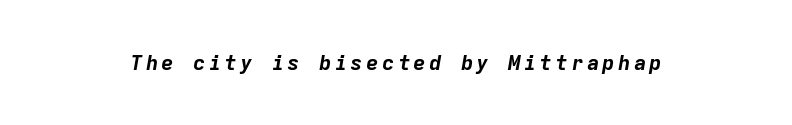
{"italic": "yes", "lean": "right", "slant_degrees": 9, "bold": "yes", "underline": "no", "glyph_px": 21}
